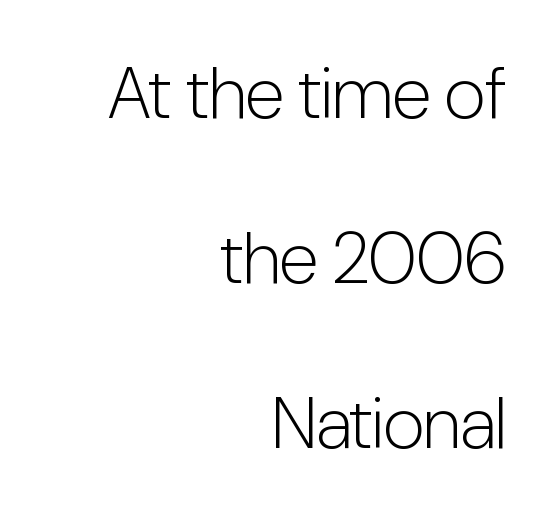
Casual observation: everything's shoved over to the right. Anything drawn beneath the words? Only blank space. Every stem runs plumb, perpendicular to the baseline. Compared with typical paragraphs, the rows here are farther apart. Think of a printed novel: that variable character pitch is what you see here.
